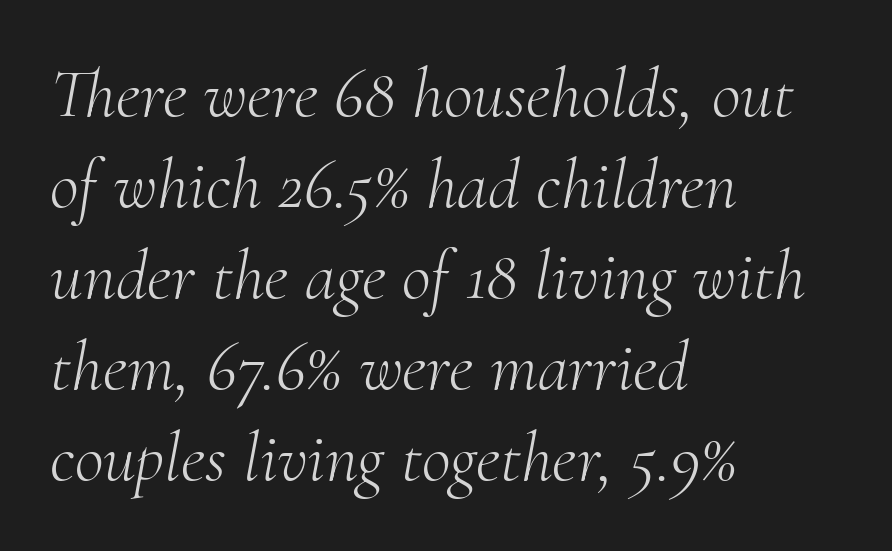
A normal amount of white space separates one row of letters from the next. Here the glyphs are tracked normally, forming tight word shapes. Descender tails drop into unmarked territory. Is the block centered? No — it sits flush against the left margin. The rendering uses natural spacing where letterforms have individual widths.
